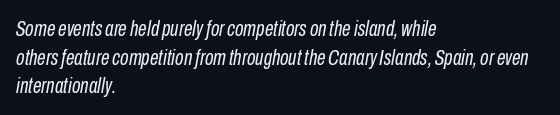
Q: Is the text bold? A: No.
Q: Is the text italic (slanted)? A: Yes, it leans right by about 10 degrees.
Q: Is the text underlined? A: No.
Q: How is the paragraph aligned? A: Left-aligned.
Q: Is the spacing between letters normal or unusually wide? A: Normal.
Q: Is the spacing between lines tight, normal or loose? A: Normal.
